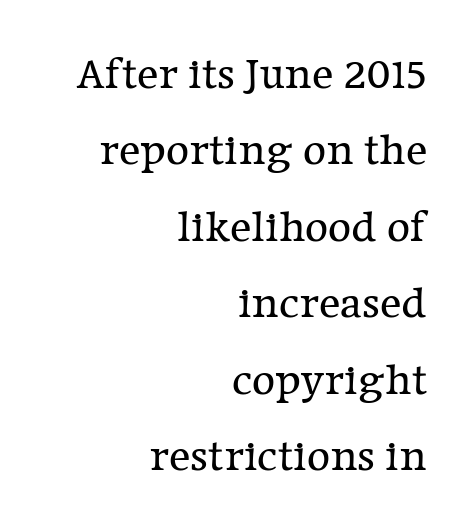
The image shows 45 px regular-weight serif type, upright; set right-aligned, normal line spacing (1.7x), normal letter spacing, not underlined; low stroke contrast and a medium x-height.
